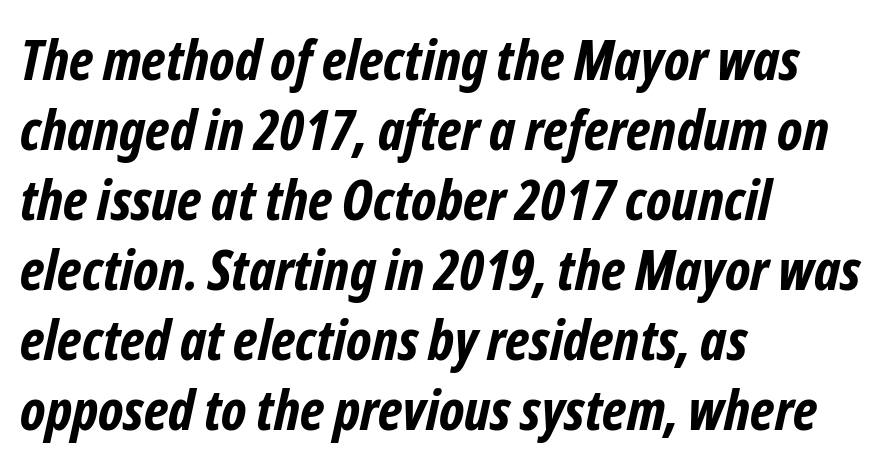
Q: Is the text bold? A: Yes.
Q: Is the typeface a serif or a sans-serif typeface? A: Sans-serif.
Q: Is the text underlined? A: No.
Q: How is the paragraph aligned? A: Left-aligned.
Q: Is the spacing between letters normal or unusually wide? A: Normal.
Q: Is the spacing between lines tight, normal or loose? A: Normal.
Q: Width (condensed, normal, or wide)? A: Condensed.
Q: Stroke contrast? A: Low.
Q: x-height? A: Medium.
Q: Monospaced? A: No.
